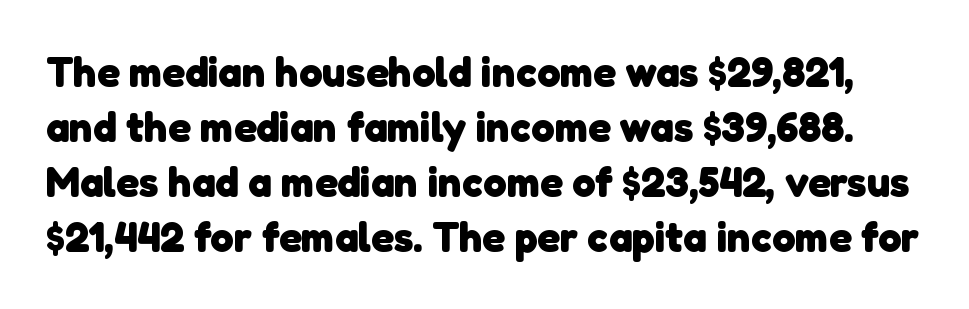
Q: Is the text bold? A: Yes.
Q: Is the typeface a serif or a sans-serif typeface? A: Sans-serif.
Q: Is the text underlined? A: No.
Q: Is the spacing between letters normal or unusually wide? A: Normal.
Q: Is the spacing between lines tight, normal or loose? A: Normal.
Q: Width (condensed, normal, or wide)? A: Normal.
Q: Stroke contrast? A: Low.
Q: x-height? A: Medium.
Q: Monospaced? A: No.
